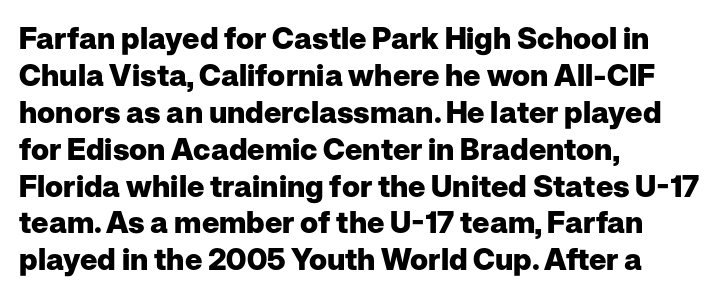
{"serif": "no", "italic": "no", "bold": "yes", "weight": "heavy", "width": "normal", "stroke_contrast": "low", "x_height": "medium", "monospaced": "no", "underline": "no", "align": "left", "line_spacing_ratio": 1.23, "letter_spacing": "normal", "letter_spacing_em": 0.0, "glyph_px": 30}
